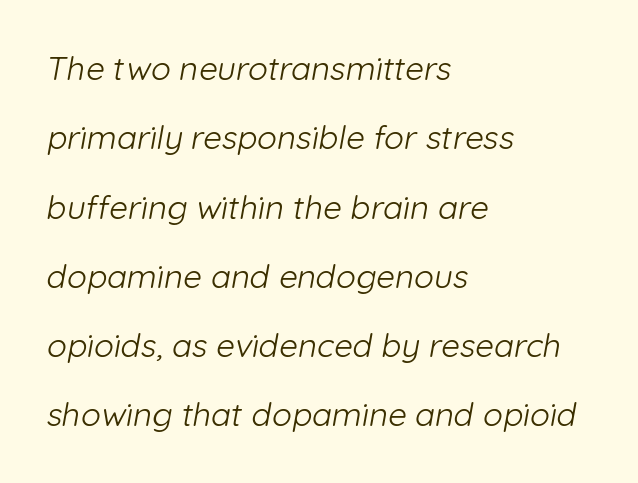
The passage shown is not underscored anywhere. Compared with typical paragraphs, the rows here are farther apart. Each letter keeps its own natural width here, so spacing adapts to shape. Is this a sans? Yes — the strokes have no serifs. The setting favours the left margin, as ordinary paragraphs usually do.
